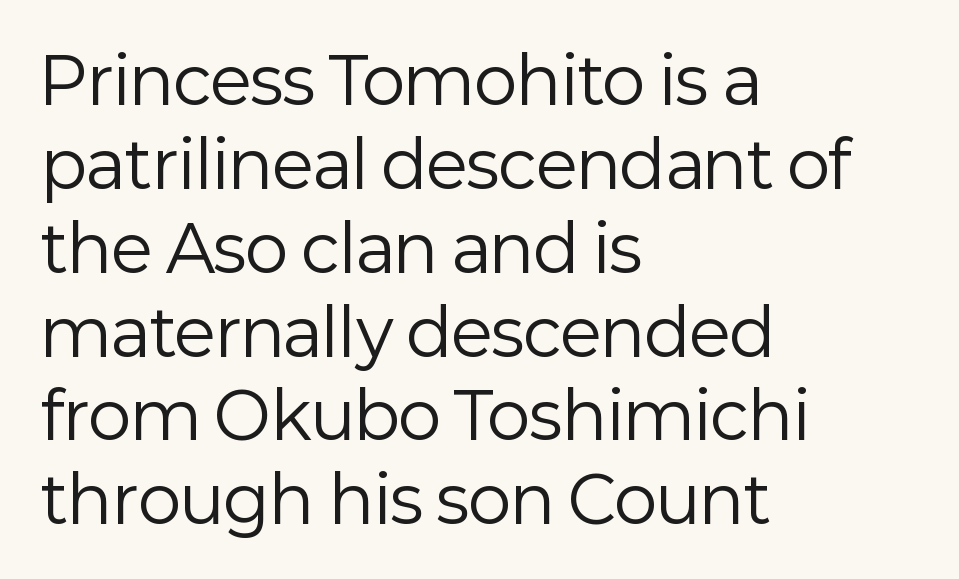
Q: Is the text bold? A: No.
Q: Is the text italic (slanted)? A: No, it is upright.
Q: Is the typeface a serif or a sans-serif typeface? A: Sans-serif.
Q: Is the text underlined? A: No.
Q: How is the paragraph aligned? A: Left-aligned.
Q: Is the spacing between letters normal or unusually wide? A: Normal.
Q: Is the spacing between lines tight, normal or loose? A: Normal.
Q: Width (condensed, normal, or wide)? A: Normal.
Q: Stroke contrast? A: Low.
Q: x-height? A: Medium.
Q: Monospaced? A: No.
